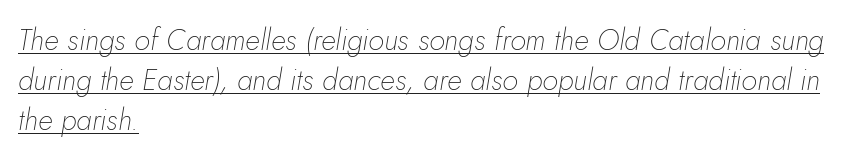
The image shows 29 px thin type, italic (leaning right); set left-aligned, normal line spacing (1.38x), normal letter spacing, underlined; low stroke contrast and a small x-height.
